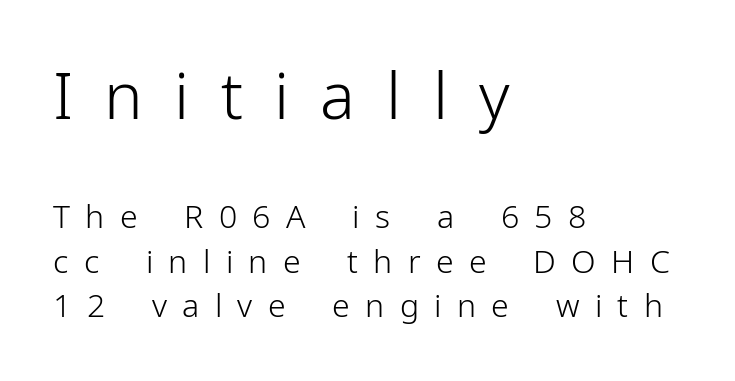
Q: Is the text bold? A: No.
Q: Is the text italic (slanted)? A: No, it is upright.
Q: Is the typeface a serif or a sans-serif typeface? A: Sans-serif.
Q: Is the text underlined? A: No.
Q: How is the paragraph aligned? A: Left-aligned.
Q: Is the spacing between letters normal or unusually wide? A: Unusually wide.
Q: Is the spacing between lines tight, normal or loose? A: Normal.
Q: Which block of text is set in a larger size, the first (top) or the second (bottom)? A: The first (top) one.
Q: Width (condensed, normal, or wide)? A: Normal.
Q: Stroke contrast? A: Low.
Q: x-height? A: Medium.
Q: Monospaced? A: No.
